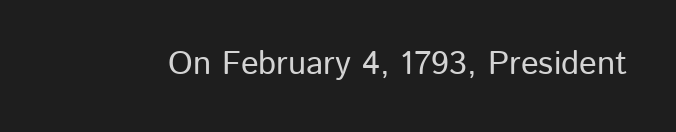
{"serif": "no", "italic": "no", "width": "normal", "stroke_contrast": "low", "x_height": "medium", "monospaced": "no", "underline": "no", "letter_spacing": "normal", "letter_spacing_em": 0.0, "glyph_px": 33}
